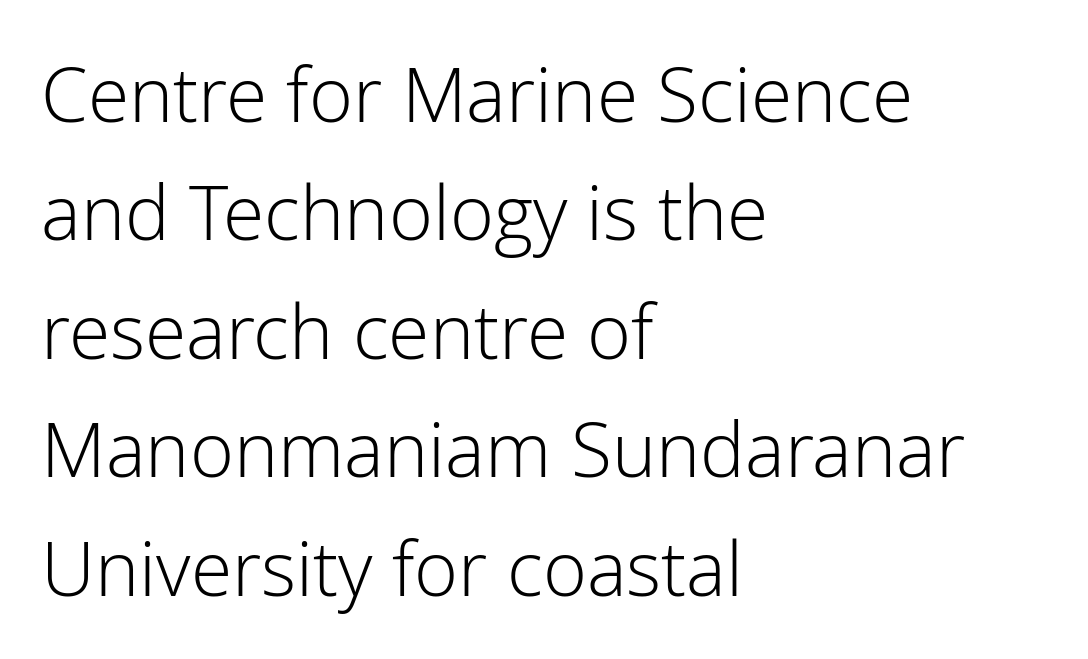
Posture: vertical. Nothing sits at the stroke ends, so this counts as sans-serif. Summary of weight: not heavy and not bold. Nobody touched the tracking dial on this one.
